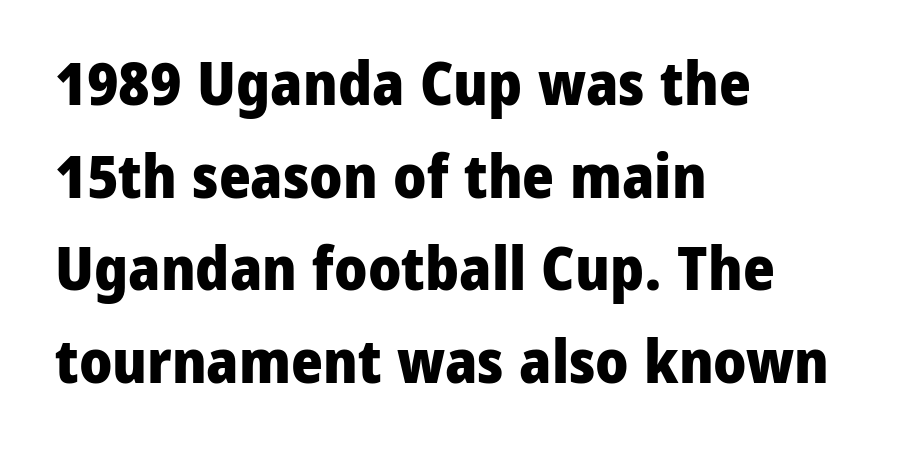
{"serif": "no", "italic": "no", "bold": "yes", "weight": "heavy", "width": "normal", "stroke_contrast": "low", "x_height": "medium", "monospaced": "no", "underline": "no", "align": "left", "line_spacing": "normal", "line_spacing_ratio": 1.52, "letter_spacing": "normal", "letter_spacing_em": 0.0, "glyph_px": 61}
